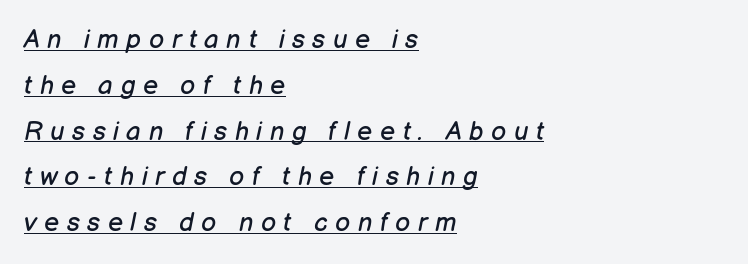
The image shows 26 px text type, italic (leaning right); set left-aligned, line spacing 1.76x, unusually wide letter spacing (+0.29 em), underlined.
